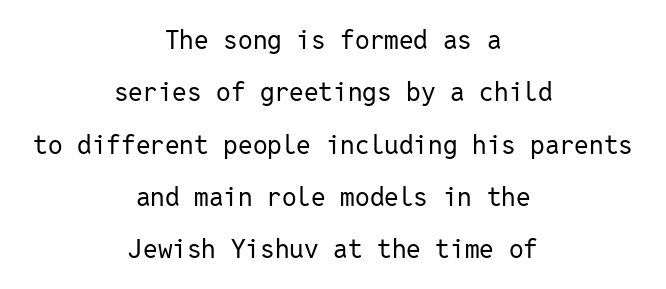
{"italic": "no", "bold": "no", "underline": "no", "align": "center", "line_spacing": "loose", "line_spacing_ratio": 2.01, "letter_spacing": "normal", "letter_spacing_em": 0.0, "glyph_px": 26}
